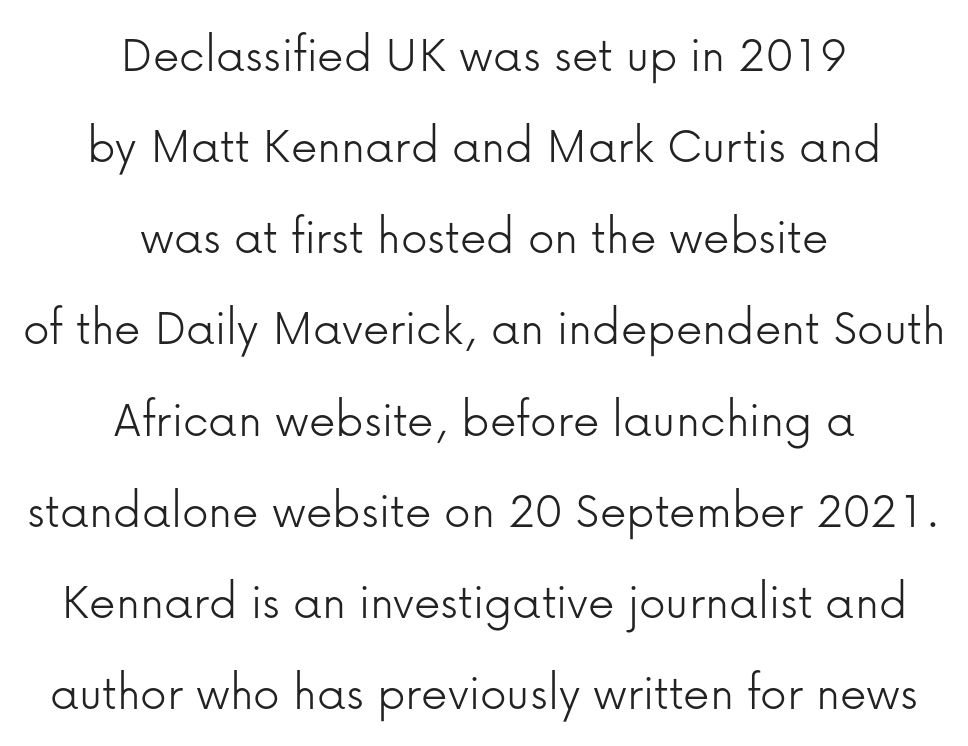
Q: Is the text bold? A: No.
Q: Is the text italic (slanted)? A: No, it is upright.
Q: Is the typeface a serif or a sans-serif typeface? A: Sans-serif.
Q: Is the text underlined? A: No.
Q: How is the paragraph aligned? A: Centered.
Q: Is the spacing between letters normal or unusually wide? A: Normal.
Q: Width (condensed, normal, or wide)? A: Normal.
Q: Stroke contrast? A: Low.
Q: x-height? A: Medium.
Q: Monospaced? A: No.
